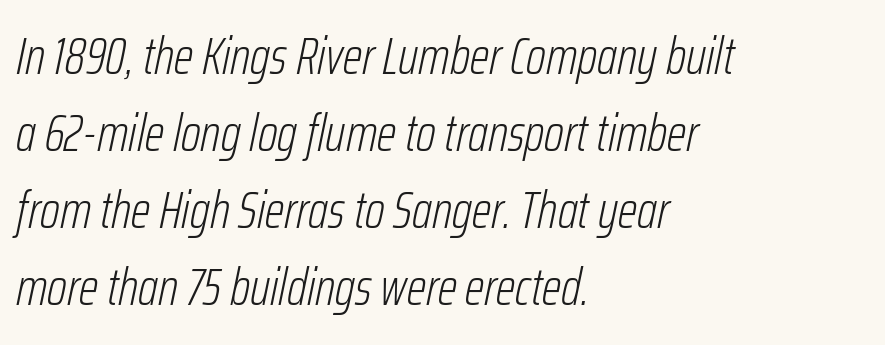
The image shows 51 px light, condensed type, italic (leaning right); set left-aligned, normal line spacing (1.51x), normal letter spacing, not underlined; low stroke contrast and a medium x-height.
